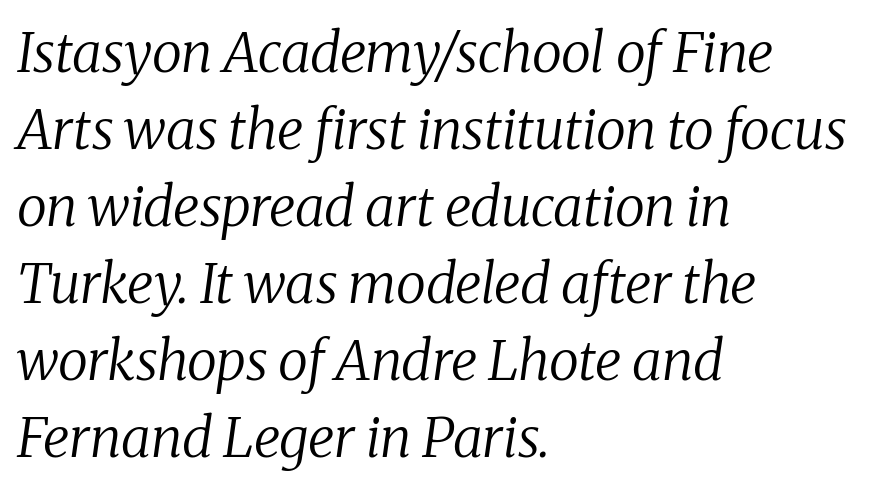
The image shows 55 px regular-weight serif type, italic (leaning right); set left-aligned, normal line spacing (1.4x), normal letter spacing, not underlined; medium stroke contrast and a medium x-height.
